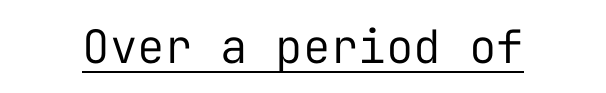
Q: Is the text bold? A: No.
Q: Is the text italic (slanted)? A: No, it is upright.
Q: Is the typeface a serif or a sans-serif typeface? A: Sans-serif.
Q: Is the text underlined? A: Yes.
Q: Is the spacing between letters normal or unusually wide? A: Normal.
Q: Width (condensed, normal, or wide)? A: Normal.
Q: Stroke contrast? A: Low.
Q: x-height? A: Medium.
Q: Monospaced? A: Yes.
